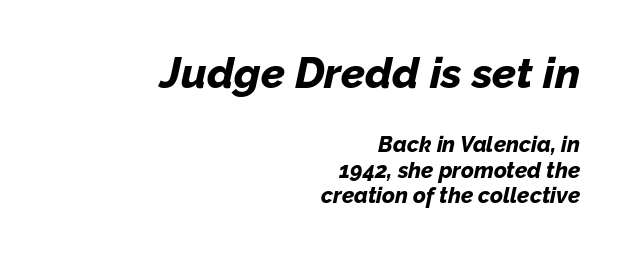
{"italic": "yes", "lean": "right", "slant_degrees": 12, "bold": "yes", "weight": "bold", "width": "normal", "stroke_contrast": "low", "x_height": "medium", "monospaced": "no", "underline": "no", "align": "right", "line_spacing_ratio": 1.16, "letter_spacing": "normal", "letter_spacing_em": 0.0, "larger_block": "first", "size_ratio": 1.95, "glyph_px": 43}
